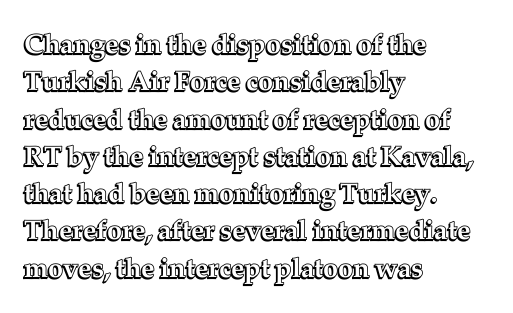
Q: Is the text italic (slanted)? A: No, it is upright.
Q: Is the text underlined? A: No.
Q: How is the paragraph aligned? A: Left-aligned.
Q: Is the spacing between letters normal or unusually wide? A: Normal.
Q: Is the spacing between lines tight, normal or loose? A: Normal.
